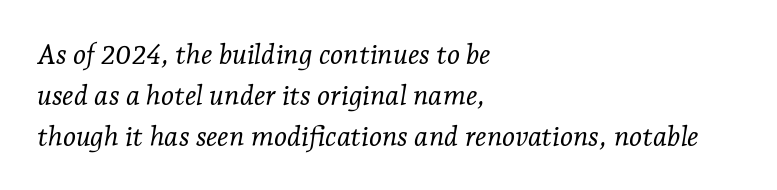
{"serif": "yes", "italic": "yes", "lean": "right", "slant_degrees": 7, "bold": "no", "weight": "light", "width": "normal", "stroke_contrast": "low", "x_height": "medium", "monospaced": "no", "underline": "no", "align": "left", "line_spacing": "normal", "line_spacing_ratio": 1.46, "letter_spacing": "normal", "letter_spacing_em": 0.0, "glyph_px": 28}
